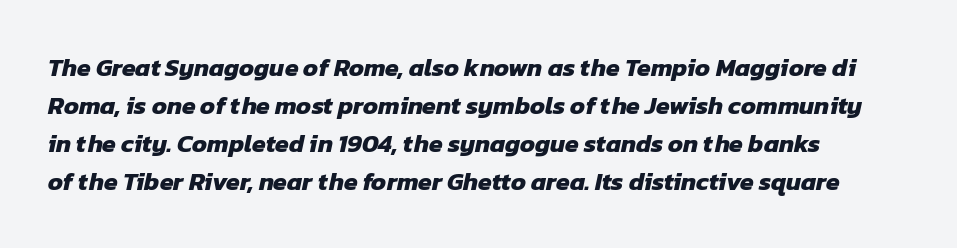
{"bold": "yes", "underline": "no", "align": "left", "line_spacing": "normal", "line_spacing_ratio": 1.52, "letter_spacing": "normal", "letter_spacing_em": 0.0, "glyph_px": 25}
